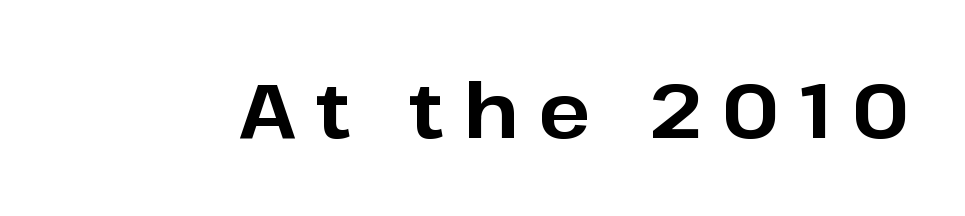
Q: Is the text bold? A: Yes.
Q: Is the text italic (slanted)? A: No, it is upright.
Q: Is the typeface a serif or a sans-serif typeface? A: Sans-serif.
Q: Is the text underlined? A: No.
Q: Is the spacing between letters normal or unusually wide? A: Unusually wide.
Q: Width (condensed, normal, or wide)? A: Normal.
Q: Stroke contrast? A: Low.
Q: x-height? A: Medium.
Q: Monospaced? A: No.
